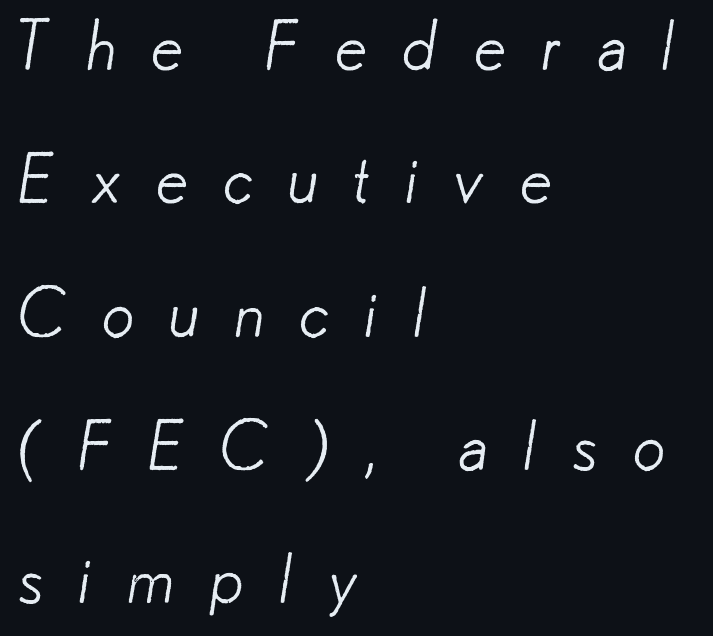
The image shows 67 px light sans-serif type; set left-aligned, loose line spacing (1.99x), unusually wide letter spacing (+0.49 em), not underlined; low stroke contrast and a small x-height.
